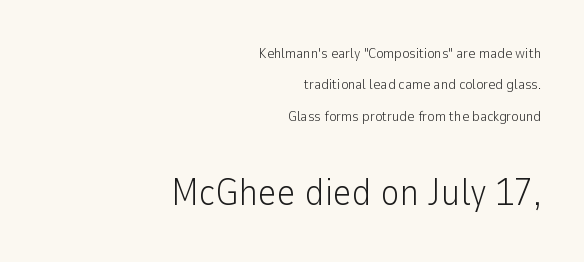
Q: Is the text bold? A: No.
Q: Is the text italic (slanted)? A: No, it is upright.
Q: Is the typeface a serif or a sans-serif typeface? A: Sans-serif.
Q: Is the text underlined? A: No.
Q: How is the paragraph aligned? A: Right-aligned.
Q: Is the spacing between letters normal or unusually wide? A: Normal.
Q: Is the spacing between lines tight, normal or loose? A: Loose.
Q: Which block of text is set in a larger size, the first (top) or the second (bottom)? A: The second (bottom) one.
Q: Width (condensed, normal, or wide)? A: Normal.
Q: Stroke contrast? A: Low.
Q: x-height? A: Medium.
Q: Monospaced? A: No.
